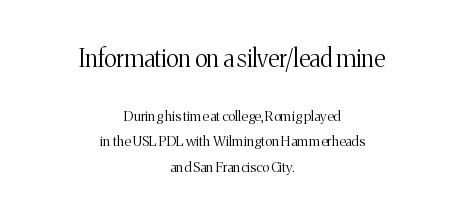
The image shows 24 px text type, upright; set centered, line spacing 1.85x, normal letter spacing, not underlined; the first (top) block is 1.71x larger.
